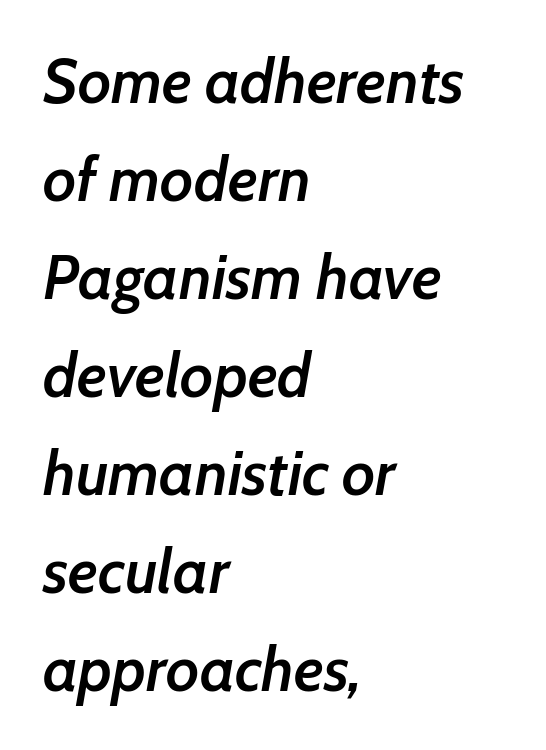
Q: Is the text bold? A: Semi-bold.
Q: Is the text italic (slanted)? A: Yes, it leans right by about 7 degrees.
Q: Is the text underlined? A: No.
Q: How is the paragraph aligned? A: Left-aligned.
Q: Is the spacing between letters normal or unusually wide? A: Normal.
Q: Is the spacing between lines tight, normal or loose? A: Normal.
Q: Width (condensed, normal, or wide)? A: Normal.
Q: Stroke contrast? A: Low.
Q: x-height? A: Medium.
Q: Monospaced? A: No.
